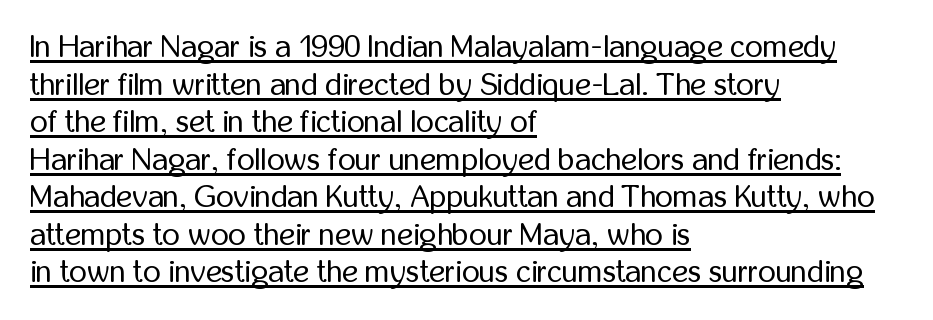
{"serif": "no", "italic": "no", "bold": "no", "weight": "regular", "width": "condensed", "stroke_contrast": "low", "x_height": "medium", "monospaced": "no", "underline": "yes", "align": "left", "line_spacing_ratio": 1.21, "letter_spacing": "normal", "letter_spacing_em": 0.0, "glyph_px": 31}
